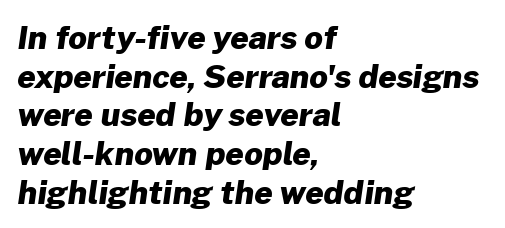
These words are printed bold, with thick strokes throughout. The font family rendered here belongs to the sans-serif group. The paragraph shown leans on its left margin. Observe the ordinary spacing: letters are neighbours, not strangers.
